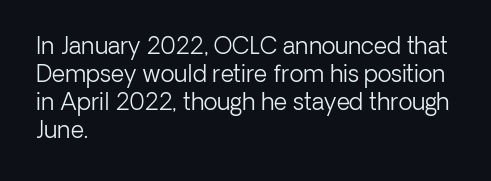
Q: Is the text bold? A: No.
Q: Is the text italic (slanted)? A: No, it is upright.
Q: Is the text underlined? A: No.
Q: How is the paragraph aligned? A: Left-aligned.
Q: Is the spacing between letters normal or unusually wide? A: Normal.
